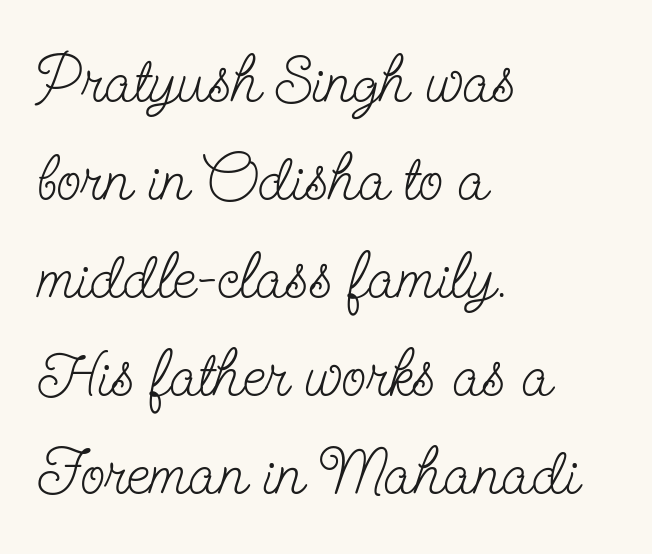
No chunkiness to these letters — they're not bold. The letters carry serifs — small finishing strokes at the ends of their stems. Note the varied advance widths — an 'i' is clearly narrower than an 'm'. Caption: multi-line text, flush left, ragged right.
